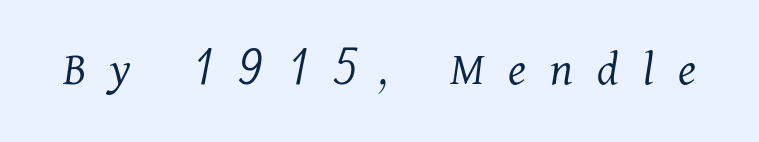
Q: Is the text bold? A: No.
Q: Is the text italic (slanted)? A: Yes, it leans right by about 11 degrees.
Q: Is the typeface a serif or a sans-serif typeface? A: Serif.
Q: Is the text underlined? A: No.
Q: Is the spacing between letters normal or unusually wide? A: Unusually wide.
Q: Width (condensed, normal, or wide)? A: Normal.
Q: Stroke contrast? A: Medium.
Q: x-height? A: Medium.
Q: Monospaced? A: No.
